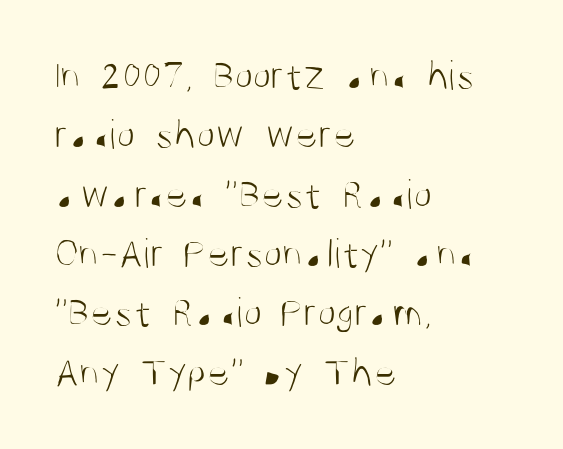
Q: Is the text bold? A: No.
Q: Is the text italic (slanted)? A: No, it is upright.
Q: Is the typeface a serif or a sans-serif typeface? A: Sans-serif.
Q: Is the text underlined? A: No.
Q: How is the paragraph aligned? A: Left-aligned.
Q: Is the spacing between letters normal or unusually wide? A: Normal.
Q: Is the spacing between lines tight, normal or loose? A: Normal.
Q: Width (condensed, normal, or wide)? A: Condensed.
Q: Stroke contrast? A: Medium.
Q: x-height? A: Large.
Q: Monospaced? A: No.
